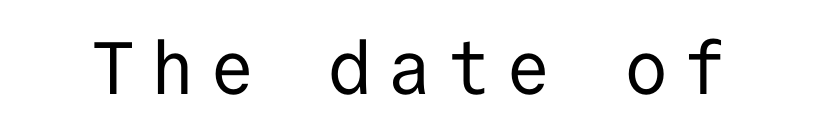
The image shows 74 px regular-weight sans-serif type, upright, monospaced; set unusually wide letter spacing (+0.2 em), not underlined; low stroke contrast and a medium x-height.
